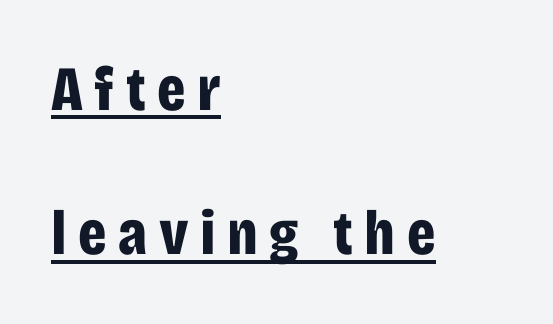
{"serif": "no", "italic": "no", "bold": "yes", "weight": "bold", "width": "condensed", "stroke_contrast": "low", "x_height": "large", "monospaced": "no", "underline": "yes", "align": "left", "line_spacing": "loose", "line_spacing_ratio": 2.29, "glyph_px": 63}
